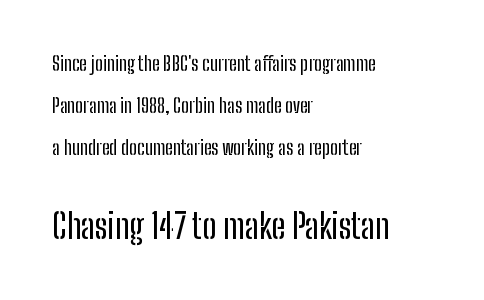
Q: Is the text italic (slanted)? A: No, it is upright.
Q: Is the typeface a serif or a sans-serif typeface? A: Sans-serif.
Q: Is the text underlined? A: No.
Q: How is the paragraph aligned? A: Left-aligned.
Q: Is the spacing between letters normal or unusually wide? A: Normal.
Q: Is the spacing between lines tight, normal or loose? A: Loose.
Q: Which block of text is set in a larger size, the first (top) or the second (bottom)? A: The second (bottom) one.
Q: Width (condensed, normal, or wide)? A: Condensed.
Q: Stroke contrast? A: Low.
Q: x-height? A: Medium.
Q: Monospaced? A: No.
